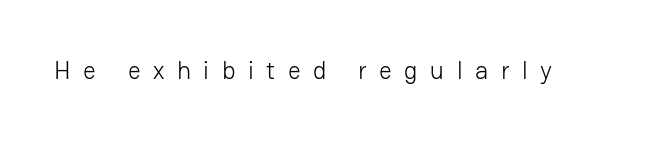
Q: Is the text bold? A: No.
Q: Is the text italic (slanted)? A: No, it is upright.
Q: Is the text underlined? A: No.
Q: Is the spacing between letters normal or unusually wide? A: Unusually wide.
